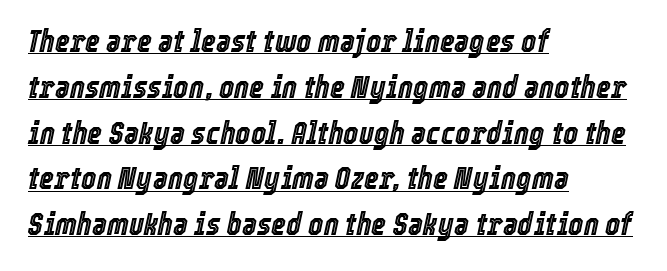
{"italic": "yes", "lean": "right", "slant_degrees": 12, "width": "condensed", "x_height": "medium", "monospaced": "no", "underline": "yes", "align": "left", "line_spacing": "normal", "line_spacing_ratio": 1.43, "letter_spacing": "normal", "letter_spacing_em": 0.0, "glyph_px": 32}
